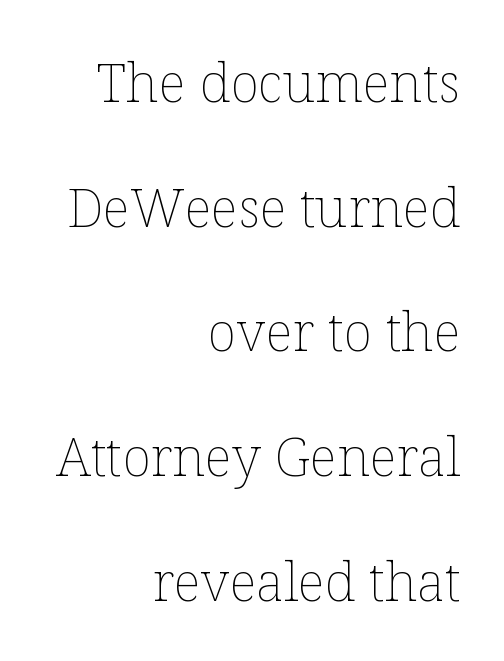
The baseline area is clear. The strokes carry an ordinary text weight at most. This block would shrink considerably if given ordinary leading; it's expanded now. In terms of posture, this sample is upright. Layout note: lines flush right.
